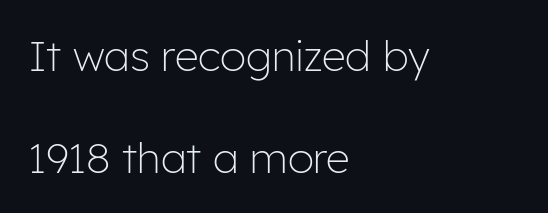
The image shows 42 px light sans-serif type, upright; set left-aligned, loose line spacing (2.42x), normal letter spacing, not underlined; low stroke contrast and a medium x-height.
